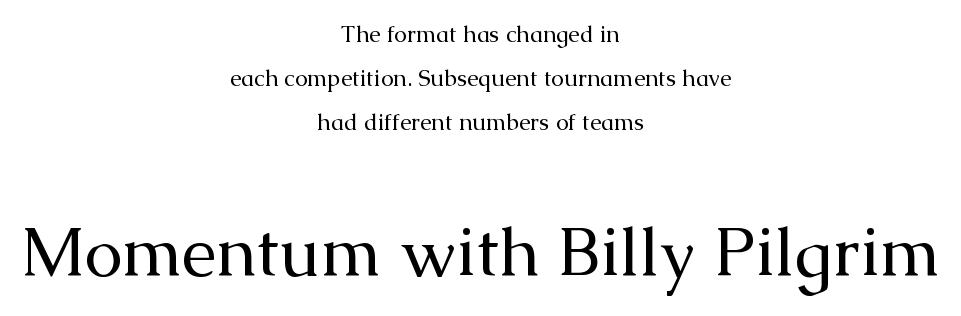
The image shows 69 px regular-weight serif type, upright; set centered, loose line spacing (1.92x), normal letter spacing, not underlined; the second (bottom) block is 3.0x larger; medium stroke contrast and a medium x-height.
